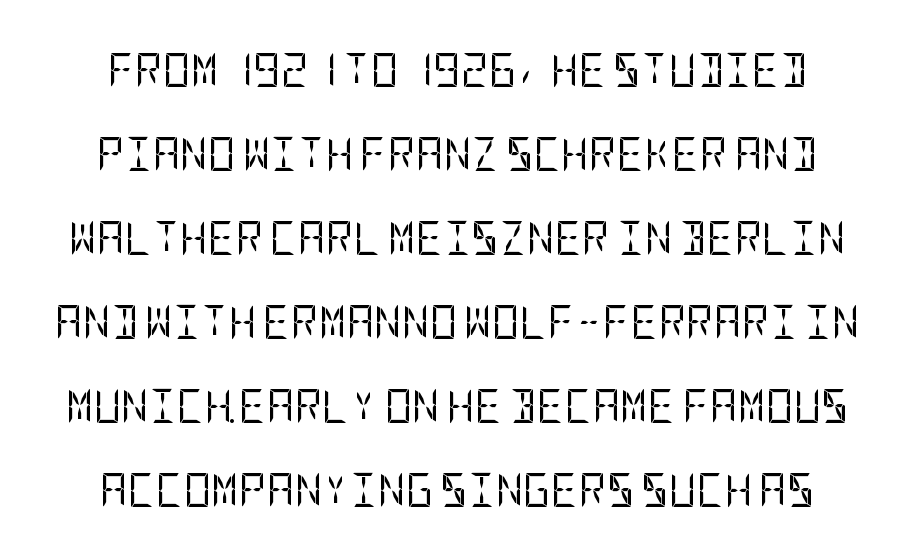
Q: Is the text bold? A: No.
Q: Is the text italic (slanted)? A: No, it is upright.
Q: Is the typeface a serif or a sans-serif typeface? A: Sans-serif.
Q: Is the text underlined? A: No.
Q: Is the spacing between letters normal or unusually wide? A: Normal.
Q: Is the spacing between lines tight, normal or loose? A: Loose.
Q: Width (condensed, normal, or wide)? A: Condensed.
Q: Stroke contrast? A: Low.
Q: x-height? A: Large.
